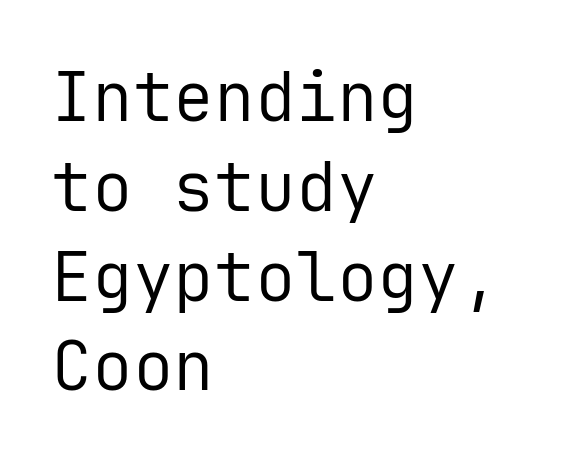
Q: Is the text bold? A: No.
Q: Is the text italic (slanted)? A: No, it is upright.
Q: Is the typeface a serif or a sans-serif typeface? A: Sans-serif.
Q: Is the text underlined? A: No.
Q: How is the paragraph aligned? A: Left-aligned.
Q: Is the spacing between letters normal or unusually wide? A: Normal.
Q: Is the spacing between lines tight, normal or loose? A: Normal.
Q: Width (condensed, normal, or wide)? A: Normal.
Q: Stroke contrast? A: Low.
Q: x-height? A: Medium.
Q: Monospaced? A: Yes.
